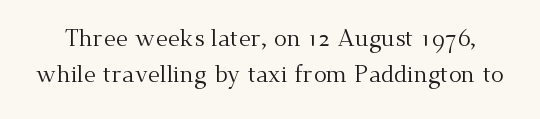
The image shows 24 px text type, upright; set normal line spacing (1.49x), normal letter spacing, not underlined.
